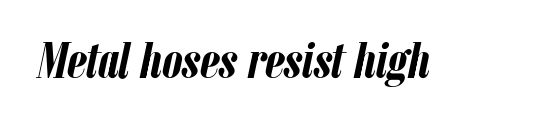
Q: Is the text bold? A: Yes.
Q: Is the text italic (slanted)? A: Yes, it leans right by about 12 degrees.
Q: Is the text underlined? A: No.
Q: Is the spacing between letters normal or unusually wide? A: Normal.
Q: Width (condensed, normal, or wide)? A: Condensed.
Q: Stroke contrast? A: Low.
Q: x-height? A: Medium.
Q: Monospaced? A: No.
